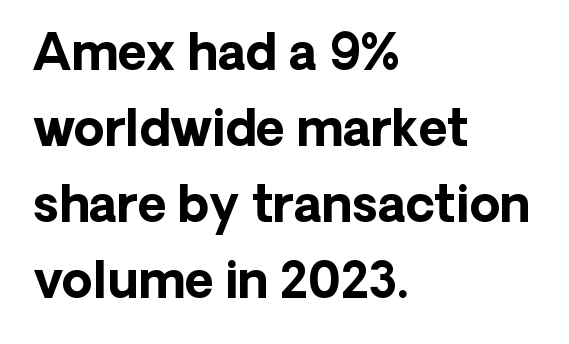
The rendering keeps characters at their native spacing. The type sits square on the baseline with zero lean. Compared with an ordinary text face, these strokes are far heavier — a full bold. A typesetter would label this face a sans.
